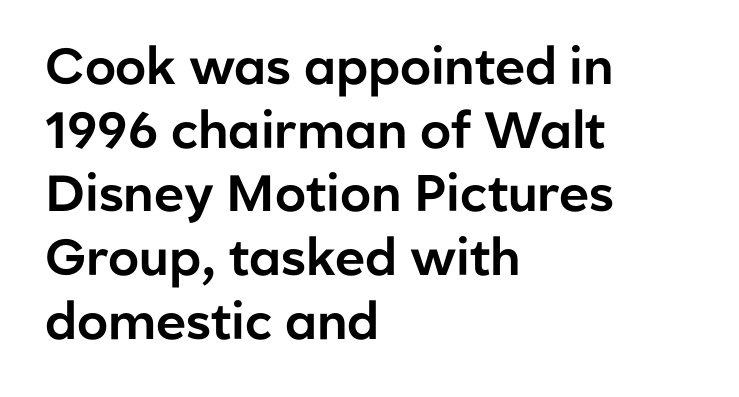
Q: Is the text italic (slanted)? A: No, it is upright.
Q: Is the typeface a serif or a sans-serif typeface? A: Sans-serif.
Q: Is the text underlined? A: No.
Q: How is the paragraph aligned? A: Left-aligned.
Q: Is the spacing between letters normal or unusually wide? A: Normal.
Q: Is the spacing between lines tight, normal or loose? A: Normal.
Q: Width (condensed, normal, or wide)? A: Normal.
Q: Stroke contrast? A: Low.
Q: x-height? A: Medium.
Q: Monospaced? A: No.
